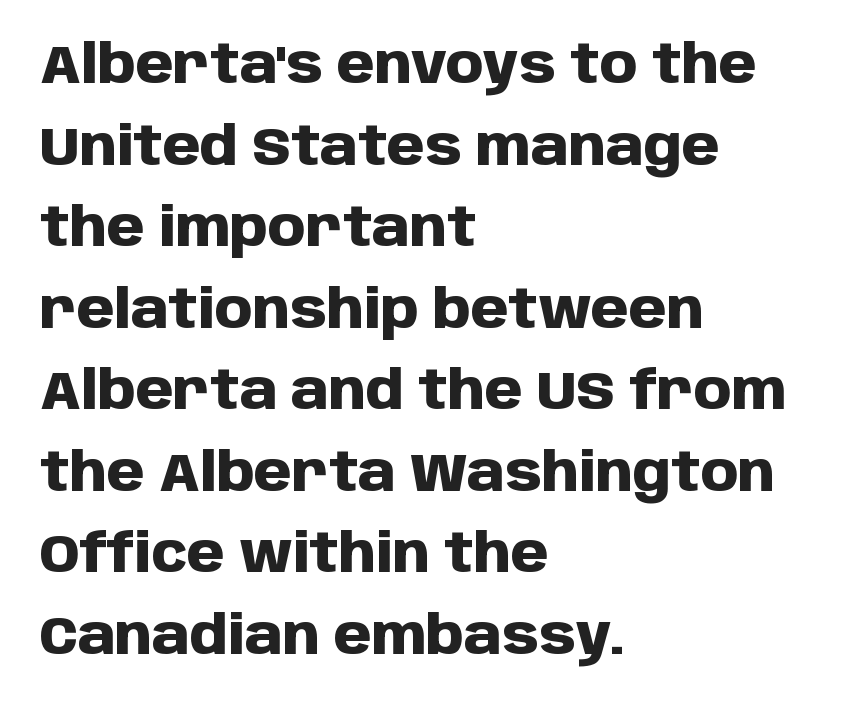
{"serif": "no", "italic": "no", "bold": "yes", "weight": "heavy", "width": "normal", "stroke_contrast": "low", "x_height": "large", "monospaced": "no", "underline": "no", "align": "left", "line_spacing": "normal", "line_spacing_ratio": 1.51, "letter_spacing": "normal", "letter_spacing_em": 0.0, "glyph_px": 54}
